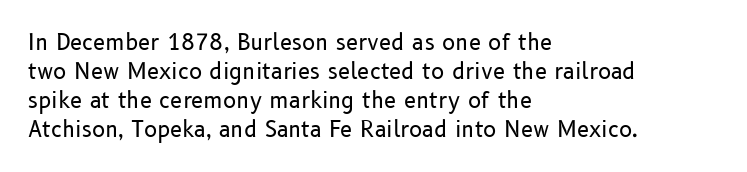
Q: Is the text bold? A: No.
Q: Is the text italic (slanted)? A: No, it is upright.
Q: Is the text underlined? A: No.
Q: How is the paragraph aligned? A: Left-aligned.
Q: Is the spacing between letters normal or unusually wide? A: Normal.
Q: Is the spacing between lines tight, normal or loose? A: Normal.
